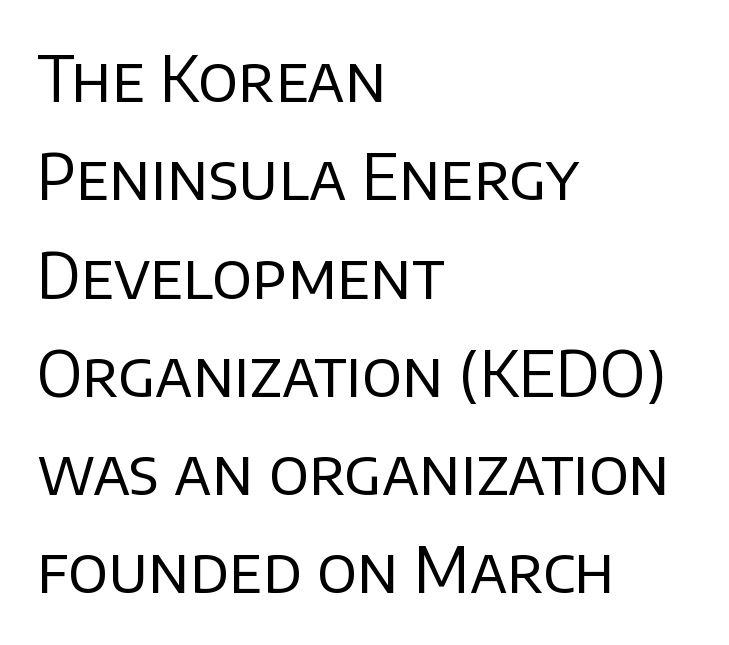
The glyphs are unaccompanied by any horizontal stroke below them. Each letter's strokes conclude bluntly, with no projecting serifs. No extra tracking has been applied to these lines. Think of a printed novel: that variable character pitch is what you see here.
